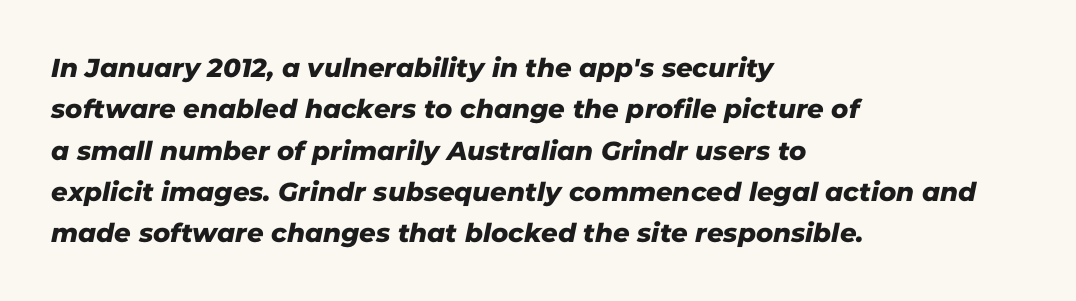
Q: Is the text underlined? A: No.
Q: How is the paragraph aligned? A: Left-aligned.
Q: Is the spacing between letters normal or unusually wide? A: Normal.
Q: Is the spacing between lines tight, normal or loose? A: Normal.
